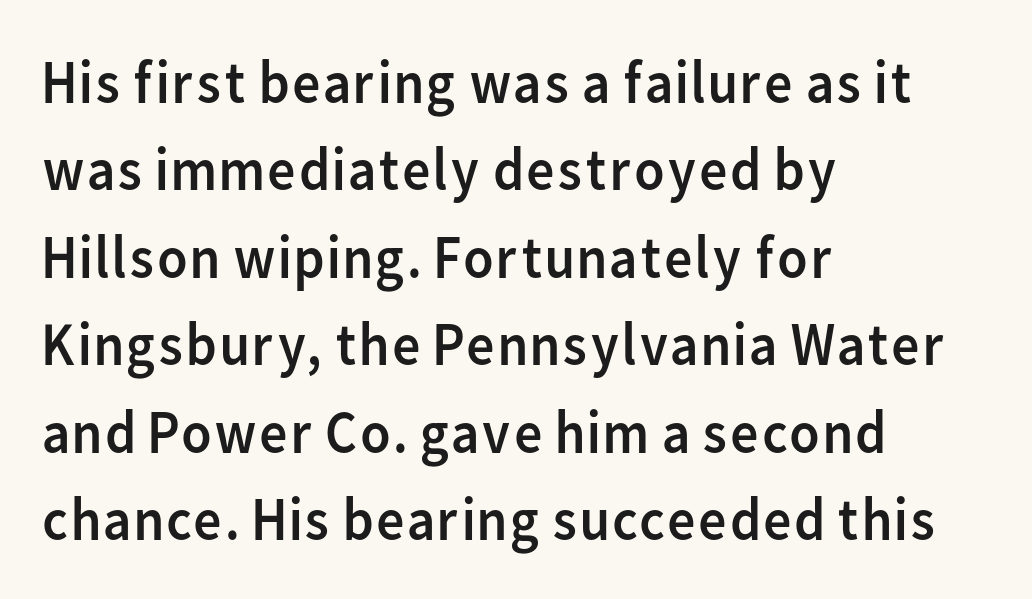
{"serif": "no", "italic": "no", "bold": "no", "weight": "regular", "width": "normal", "stroke_contrast": "low", "x_height": "medium", "monospaced": "no", "underline": "no", "align": "left", "line_spacing": "normal", "line_spacing_ratio": 1.41, "letter_spacing": "normal", "letter_spacing_em": 0.0, "glyph_px": 62}
